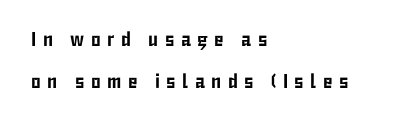
Q: Is the text italic (slanted)? A: No, it is upright.
Q: Is the text underlined? A: No.
Q: How is the paragraph aligned? A: Left-aligned.
Q: Is the spacing between letters normal or unusually wide? A: Unusually wide.
Q: Is the spacing between lines tight, normal or loose? A: Loose.
